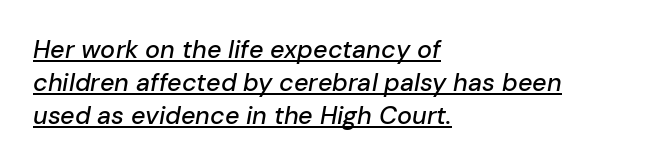
Is the type slanted? Yes — the strokes lean at a clear angle. The gaps between neighbouring characters are ordinary and unremarkable. Vertically, the passage feels balanced, rows spaced as you'd expect. The specimen includes a rule beneath the text block's lines.
